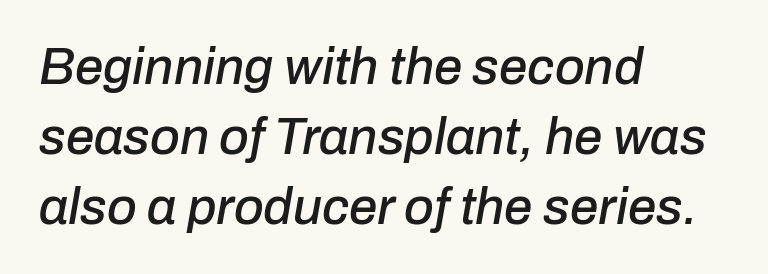
{"italic": "yes", "lean": "right", "slant_degrees": 10, "width": "normal", "stroke_contrast": "low", "x_height": "medium", "monospaced": "no", "underline": "no", "align": "left", "line_spacing": "normal", "line_spacing_ratio": 1.37, "letter_spacing": "normal", "letter_spacing_em": 0.0, "glyph_px": 51}
